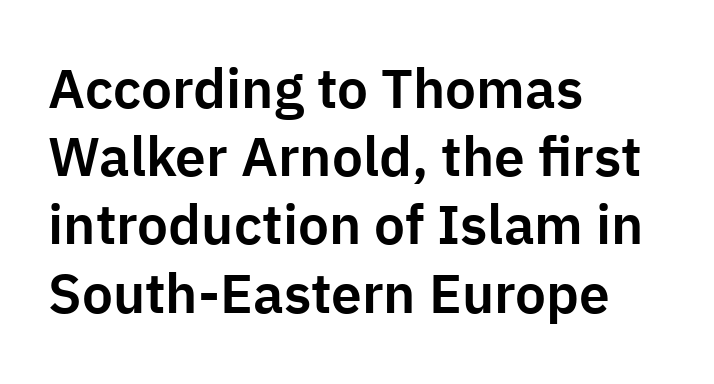
Q: Is the text italic (slanted)? A: No, it is upright.
Q: Is the typeface a serif or a sans-serif typeface? A: Sans-serif.
Q: Is the text underlined? A: No.
Q: How is the paragraph aligned? A: Left-aligned.
Q: Is the spacing between letters normal or unusually wide? A: Normal.
Q: Width (condensed, normal, or wide)? A: Normal.
Q: Stroke contrast? A: Low.
Q: x-height? A: Medium.
Q: Monospaced? A: No.
